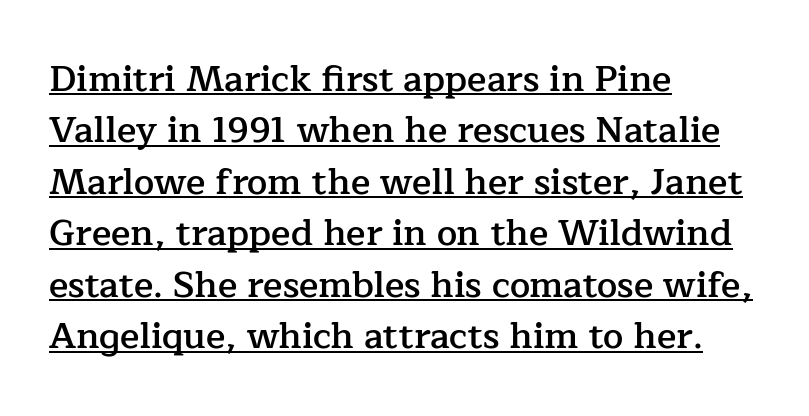
Do the characters align in a grid? No, the font is proportional. Serifs: yes, visible at the terminals of the letterforms. The gaps between neighbouring characters are ordinary and unremarkable. Where is the straight margin? On the left. This sample carries an underscore along the baseline area. Stroke thickness is moderately raised; the sample reads as semibold.
